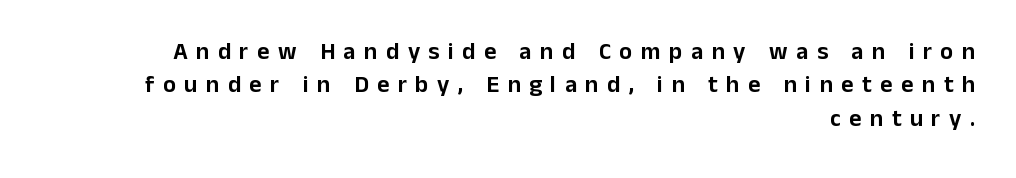
Q: Is the text italic (slanted)? A: No, it is upright.
Q: Is the text underlined? A: No.
Q: How is the paragraph aligned? A: Right-aligned.
Q: Is the spacing between letters normal or unusually wide? A: Unusually wide.
Q: Is the spacing between lines tight, normal or loose? A: Normal.
